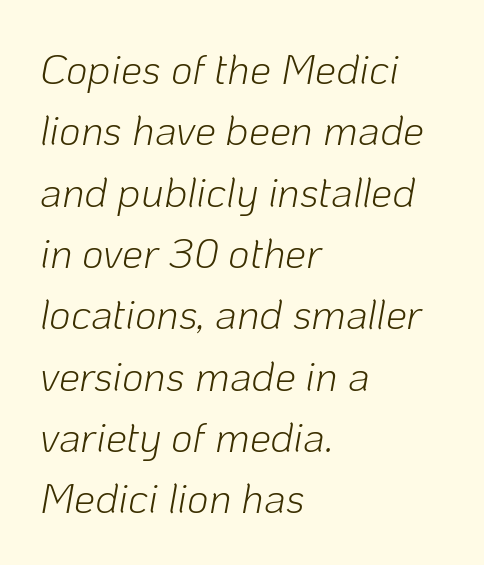
Q: Is the text bold? A: No.
Q: Is the text italic (slanted)? A: Yes, it leans right by about 10 degrees.
Q: Is the text underlined? A: No.
Q: How is the paragraph aligned? A: Left-aligned.
Q: Is the spacing between letters normal or unusually wide? A: Normal.
Q: Is the spacing between lines tight, normal or loose? A: Normal.
Q: Width (condensed, normal, or wide)? A: Normal.
Q: Stroke contrast? A: Low.
Q: x-height? A: Medium.
Q: Monospaced? A: No.
